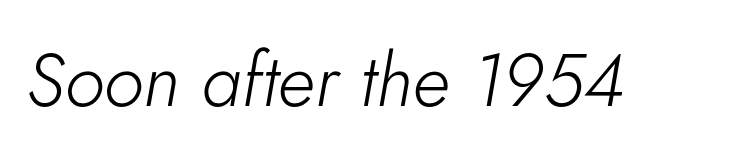
The image shows 74 px light type, italic (leaning right); set normal letter spacing, not underlined; low stroke contrast and a small x-height.
